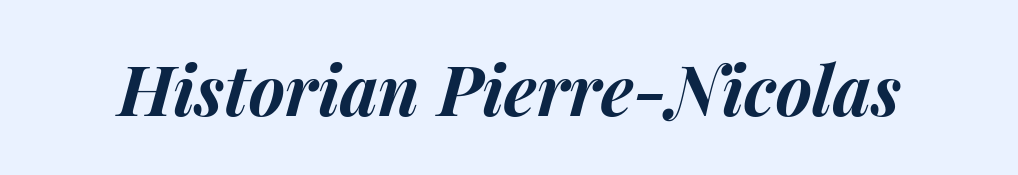
The image shows 69 px bold type, italic (leaning right); set normal letter spacing, not underlined; medium stroke contrast and a medium x-height.
